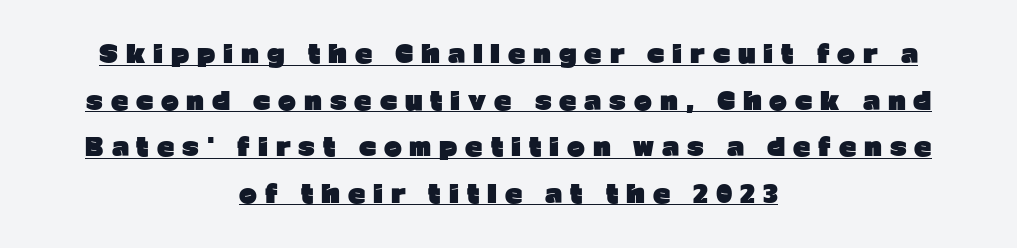
You can see a thin bar hugging the bottom of the glyphs. The designer dialed line spacing up above the default. Reading down the block, each line starts at a different indent, mirrored at its end. If you drew a line through each stem, it would be perfectly vertical. Glyph-to-glyph distance is far greater than everyday printed text. The sample has been set heavy, in full bold.
